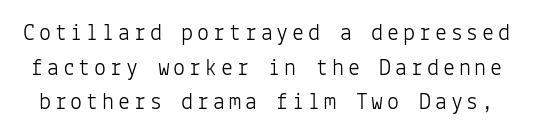
Q: Is the text bold? A: No.
Q: Is the text italic (slanted)? A: No, it is upright.
Q: Is the text underlined? A: No.
Q: Is the spacing between lines tight, normal or loose? A: Normal.
